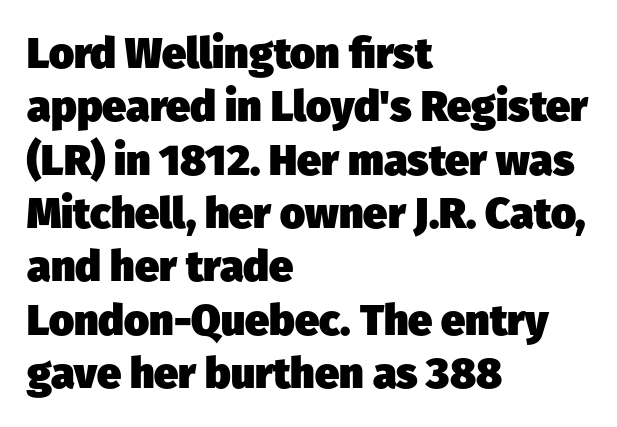
{"serif": "no", "bold": "yes", "weight": "heavy", "width": "normal", "stroke_contrast": "low", "x_height": "medium", "monospaced": "no", "underline": "no", "align": "left", "line_spacing_ratio": 1.24, "letter_spacing": "normal", "letter_spacing_em": 0.0, "glyph_px": 43}
